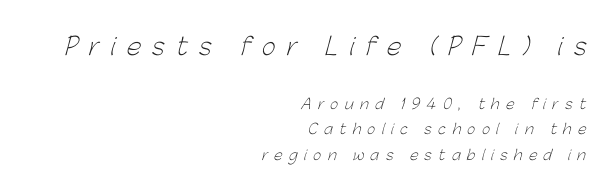
Short and long lines alike share a common ending point at right. Note: larger setting up top, smaller setting below. This reads as an unemphasized weight, regular at the heaviest. Glance below the letters and you will spot only blank space. Characters follow at a spacing far wider than the type designer built in.
